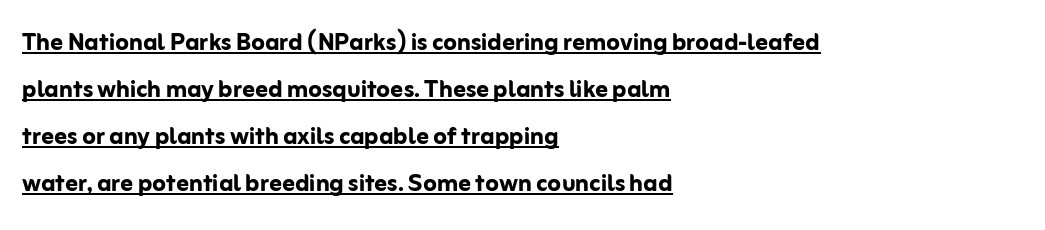
Q: Is the text bold? A: Yes.
Q: Is the text italic (slanted)? A: No, it is upright.
Q: Is the typeface a serif or a sans-serif typeface? A: Sans-serif.
Q: Is the text underlined? A: Yes.
Q: How is the paragraph aligned? A: Left-aligned.
Q: Is the spacing between letters normal or unusually wide? A: Normal.
Q: Is the spacing between lines tight, normal or loose? A: Normal.
Q: Width (condensed, normal, or wide)? A: Normal.
Q: Stroke contrast? A: Low.
Q: x-height? A: Medium.
Q: Monospaced? A: No.
